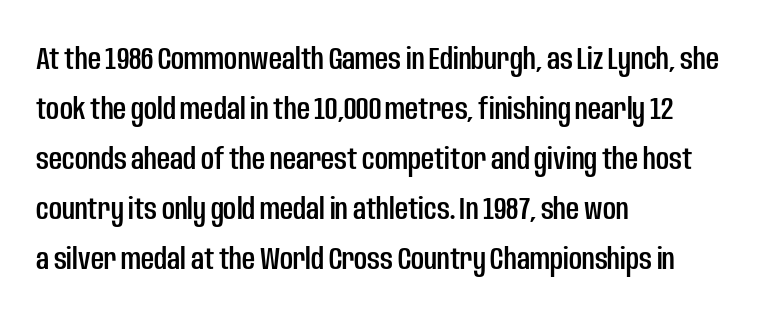
{"serif": "no", "italic": "no", "width": "condensed", "stroke_contrast": "low", "x_height": "large", "monospaced": "no", "underline": "no", "align": "left", "line_spacing": "normal", "line_spacing_ratio": 1.56, "letter_spacing": "normal", "letter_spacing_em": 0.0, "glyph_px": 32}
